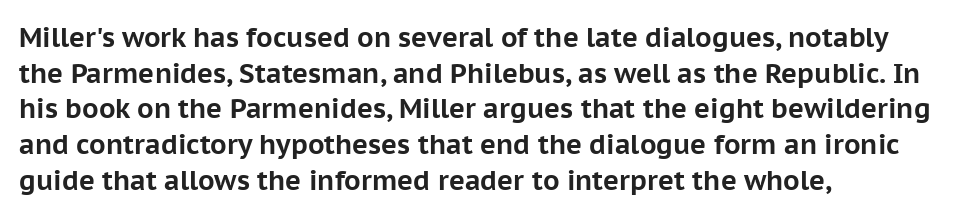
Q: Is the text bold? A: Yes.
Q: Is the text italic (slanted)? A: No, it is upright.
Q: Is the text underlined? A: No.
Q: How is the paragraph aligned? A: Left-aligned.
Q: Is the spacing between letters normal or unusually wide? A: Normal.
Q: Is the spacing between lines tight, normal or loose? A: Normal.
